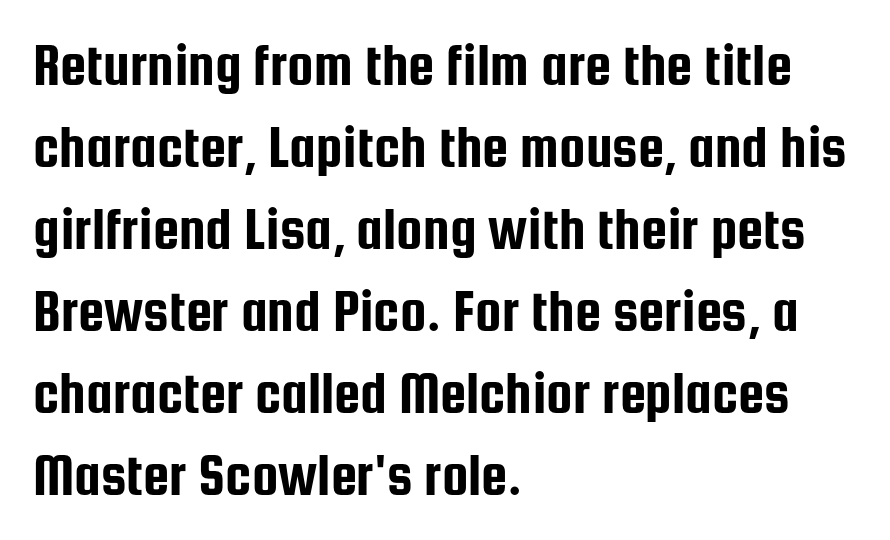
Q: Is the text italic (slanted)? A: No, it is upright.
Q: Is the typeface a serif or a sans-serif typeface? A: Sans-serif.
Q: Is the text underlined? A: No.
Q: How is the paragraph aligned? A: Left-aligned.
Q: Is the spacing between letters normal or unusually wide? A: Normal.
Q: Is the spacing between lines tight, normal or loose? A: Normal.
Q: Width (condensed, normal, or wide)? A: Condensed.
Q: Stroke contrast? A: Low.
Q: x-height? A: Medium.
Q: Monospaced? A: No.
